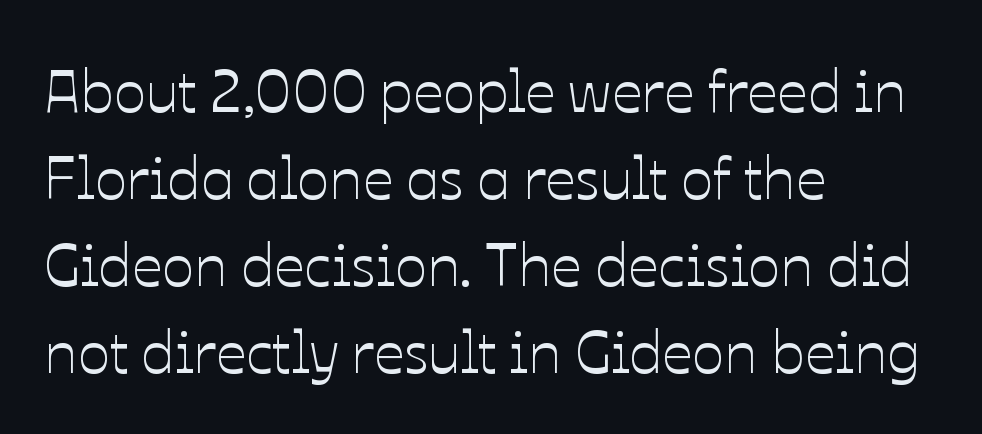
Proportional: the letters do not fall into vertical columns. Do the letters lean? They stand straight. What's the leading like? Ordinary, nothing unusual. Here the glyphs are tracked normally, forming tight word shapes. A student would call this left alignment; a typographer would say flush left, rag right.
